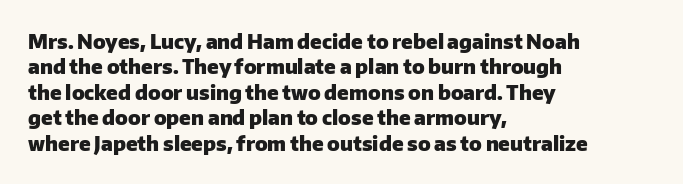
The image shows 20 px bold type, upright; set left-aligned, normal line spacing (1.27x), normal letter spacing, not underlined.
